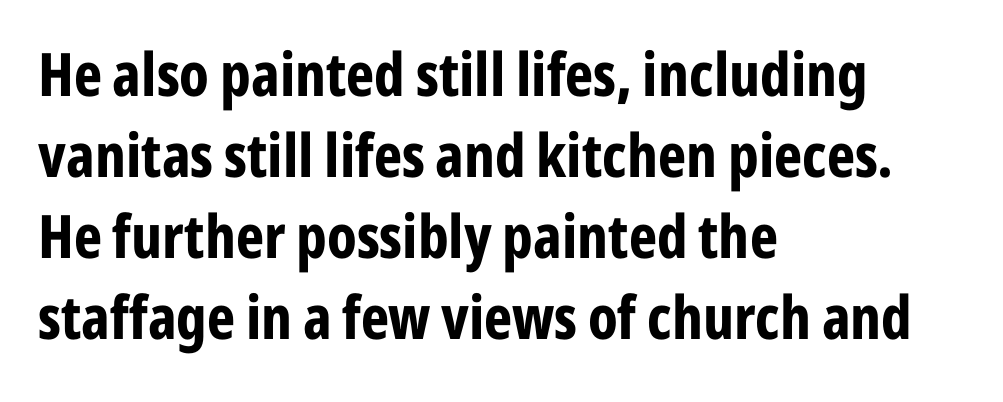
{"serif": "no", "italic": "no", "bold": "yes", "weight": "bold", "width": "condensed", "stroke_contrast": "low", "x_height": "medium", "monospaced": "no", "underline": "no", "align": "left", "line_spacing": "normal", "line_spacing_ratio": 1.35, "letter_spacing": "normal", "letter_spacing_em": 0.0, "glyph_px": 60}
